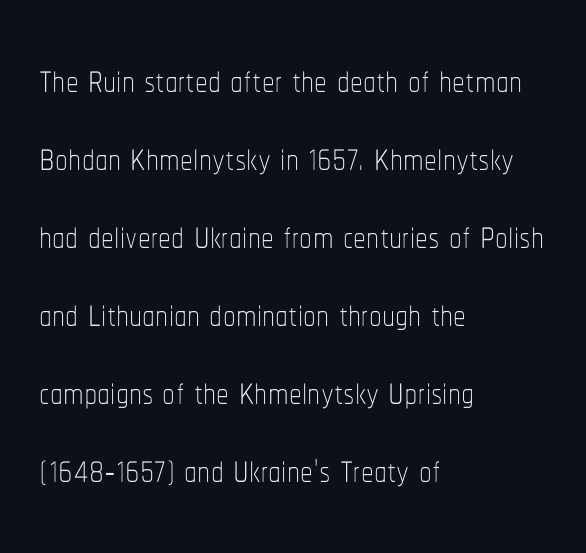
Q: Is the text bold? A: No.
Q: Is the text italic (slanted)? A: No, it is upright.
Q: Is the text underlined? A: No.
Q: How is the paragraph aligned? A: Left-aligned.
Q: Is the spacing between letters normal or unusually wide? A: Normal.
Q: Is the spacing between lines tight, normal or loose? A: Normal.
Q: Width (condensed, normal, or wide)? A: Condensed.
Q: Stroke contrast? A: Low.
Q: x-height? A: Medium.
Q: Monospaced? A: No.
